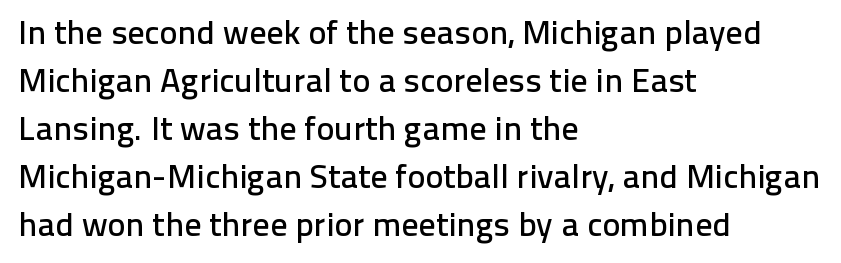
The image shows 34 px sans-serif type, upright; set left-aligned, normal line spacing (1.41x), normal letter spacing, not underlined; low stroke contrast and a medium x-height.
